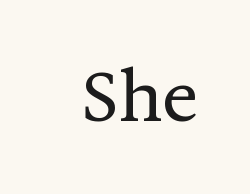
Vertical stems look standard width or narrower in stroke. The letters sit at their default tracking, neither squeezed nor spread. The rendering uses natural spacing where letterforms have individual widths. You can tell it's not italic because the verticals are truly vertical.
